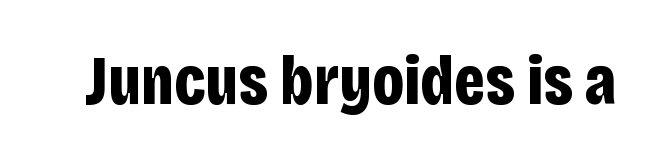
{"serif": "no", "italic": "no", "bold": "yes", "weight": "bold", "width": "condensed", "stroke_contrast": "low", "x_height": "large", "monospaced": "no", "underline": "no", "letter_spacing": "normal", "letter_spacing_em": 0.0, "glyph_px": 69}
